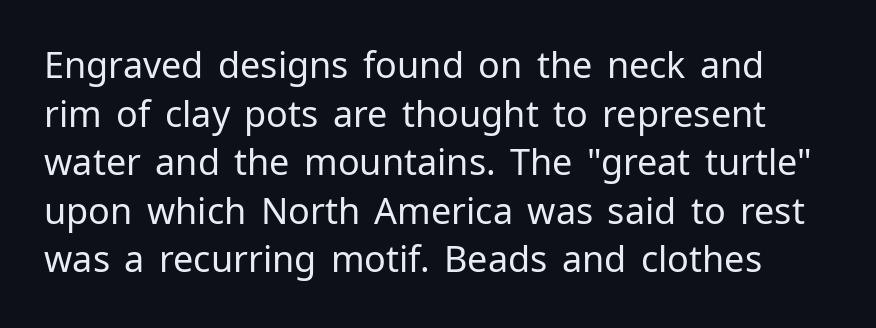
The space directly below the letters is spotless. This is the regular roman posture of the typeface. Tracking value appears to be zero — textbook default spacing. These lines are composed in type without serifs.
